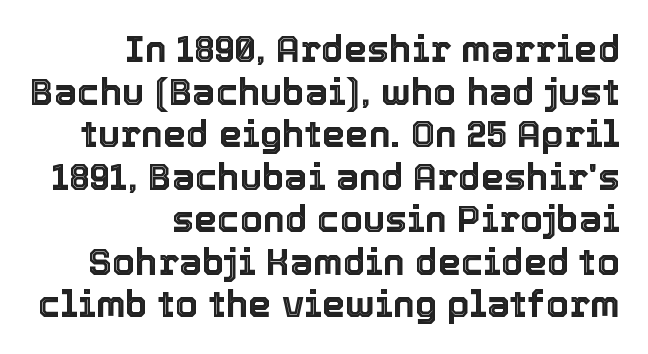
{"italic": "no", "width": "normal", "x_height": "medium", "monospaced": "no", "underline": "no", "align": "right", "line_spacing": "tight", "line_spacing_ratio": 1.15, "letter_spacing": "normal", "letter_spacing_em": 0.0, "glyph_px": 37}
